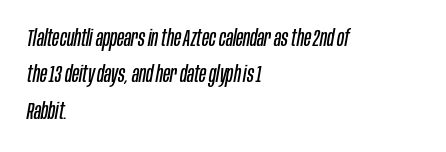
The image shows 23 px text type, italic (leaning right); set left-aligned, normal line spacing (1.58x), normal letter spacing, not underlined.
